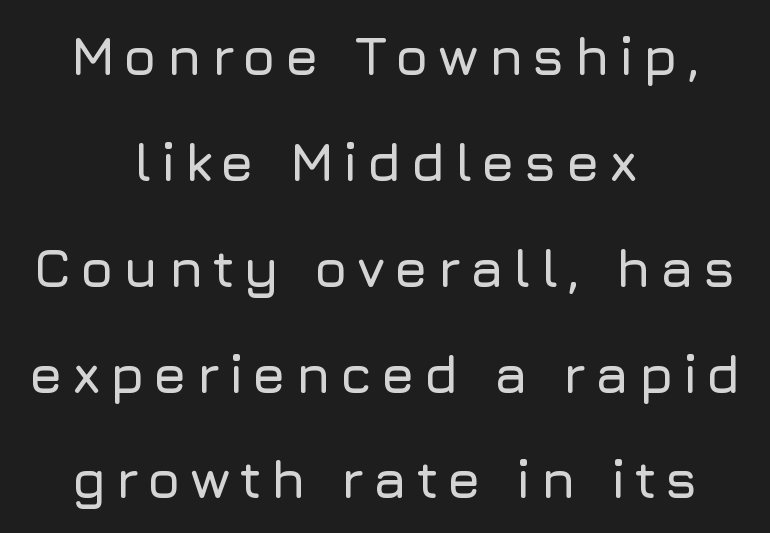
The image shows 54 px sans-serif type, upright; set centered, loose line spacing (1.96x), not underlined; low stroke contrast and a medium x-height.
